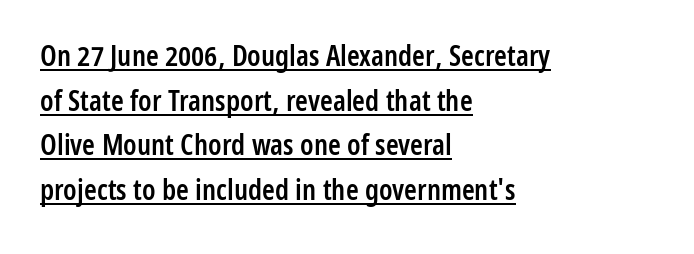
Spacing verdict: proportional, widths tailored to each character. Glyph-to-glyph distance matches everyday printed text. Emphasis by weight is partial: semibold. Students, observe: this is what conventionally led text looks like. The passage shown is typeset with a sans-serif family.
